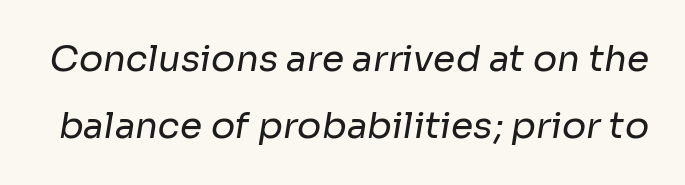
Q: Is the text bold? A: No.
Q: Is the typeface a serif or a sans-serif typeface? A: Sans-serif.
Q: Is the text underlined? A: No.
Q: Is the spacing between letters normal or unusually wide? A: Normal.
Q: Width (condensed, normal, or wide)? A: Normal.
Q: Stroke contrast? A: Low.
Q: x-height? A: Medium.
Q: Monospaced? A: No.
